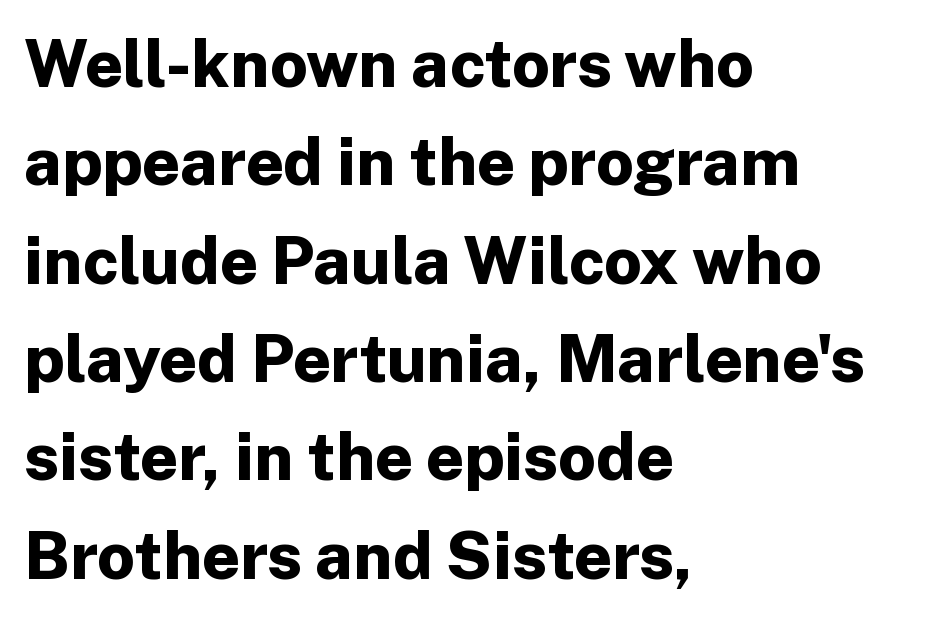
The image shows 66 px bold sans-serif type, upright; set left-aligned, normal line spacing (1.49x), normal letter spacing, not underlined; low stroke contrast and a medium x-height.
